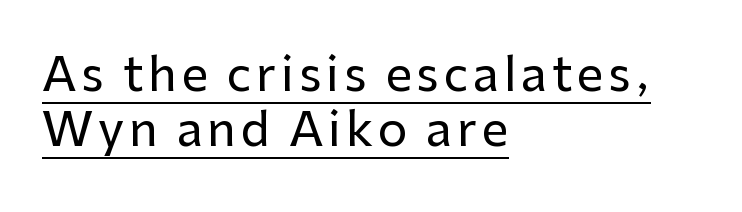
The image shows 47 px sans-serif type, upright; set left-aligned, line spacing 1.16x, underlined; low stroke contrast and a medium x-height.
